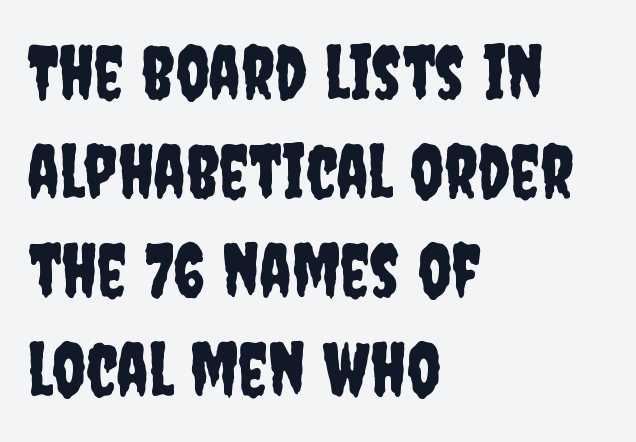
{"serif": "no", "italic": "no", "width": "condensed", "stroke_contrast": "low", "x_height": "large", "monospaced": "no", "underline": "no", "align": "left", "line_spacing": "normal", "line_spacing_ratio": 1.34, "letter_spacing": "normal", "letter_spacing_em": 0.0, "glyph_px": 74}
